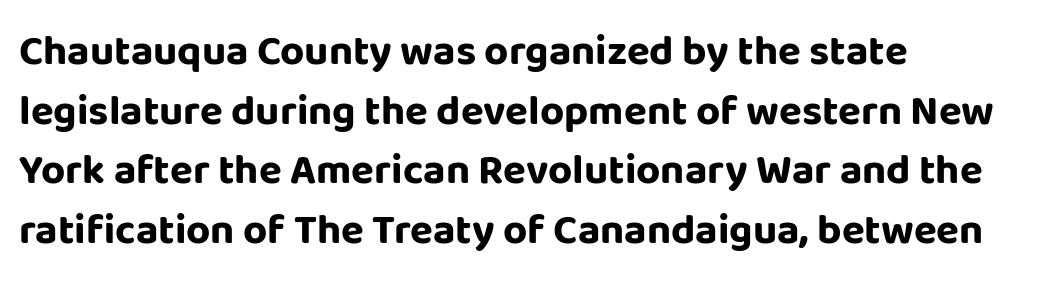
The image shows 42 px bold sans-serif type, upright; set left-aligned, normal line spacing (1.42x), normal letter spacing, not underlined; low stroke contrast and a large x-height.
